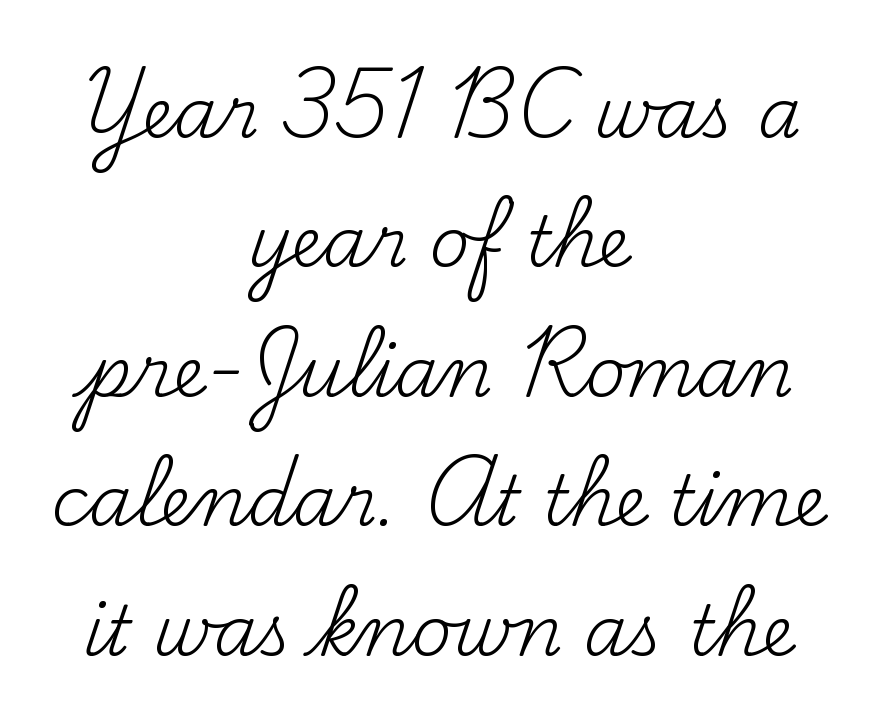
The image shows 70 px regular-weight serif type; set centered, line spacing 1.85x, normal letter spacing, not underlined; medium stroke contrast and a small x-height.
